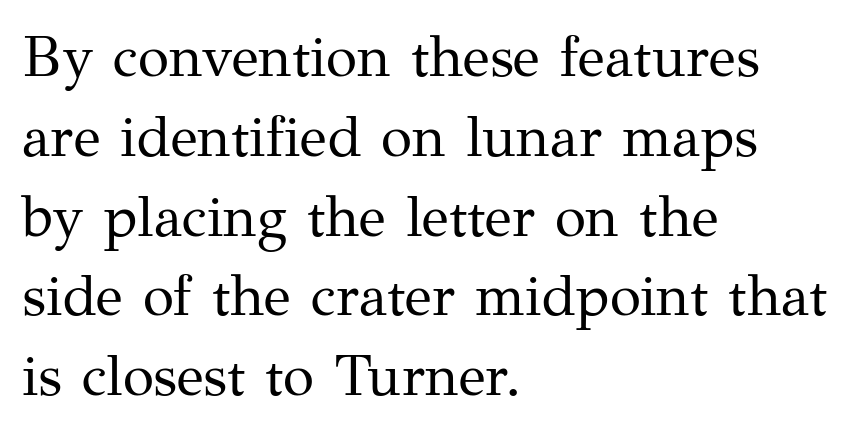
The image shows 57 px regular-weight serif type, upright; set left-aligned, normal line spacing (1.4x), normal letter spacing, not underlined; medium stroke contrast and a medium x-height.
